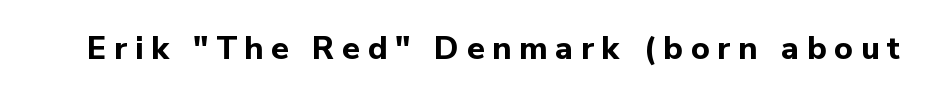
The image shows 32 px bold sans-serif type, upright; set unusually wide letter spacing (+0.24 em), not underlined; low stroke contrast and a medium x-height.
